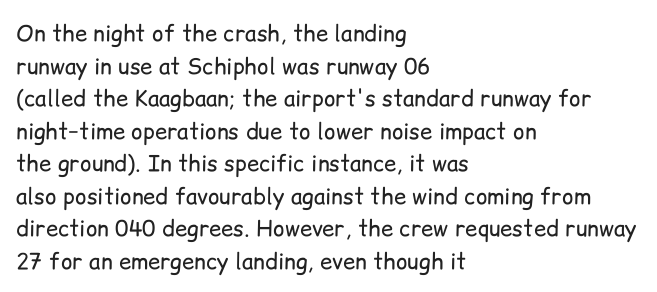
{"italic": "no", "bold": "no", "underline": "no", "align": "left", "line_spacing": "normal", "line_spacing_ratio": 1.48, "letter_spacing": "normal", "letter_spacing_em": 0.0, "glyph_px": 22}
